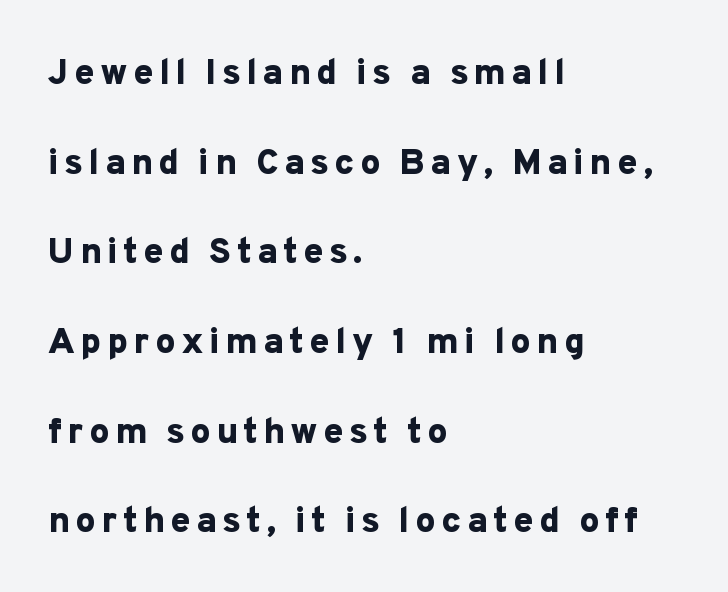
{"serif": "no", "italic": "no", "bold": "yes", "weight": "bold", "width": "normal", "stroke_contrast": "low", "x_height": "medium", "monospaced": "no", "underline": "no", "align": "left", "line_spacing": "loose", "line_spacing_ratio": 2.49, "glyph_px": 36}
